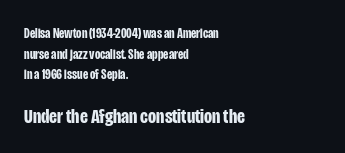
Q: Is the text bold? A: Yes.
Q: Is the text italic (slanted)? A: No, it is upright.
Q: Is the text underlined? A: No.
Q: How is the paragraph aligned? A: Left-aligned.
Q: Is the spacing between letters normal or unusually wide? A: Normal.
Q: Is the spacing between lines tight, normal or loose? A: Normal.
Q: Which block of text is set in a larger size, the first (top) or the second (bottom)? A: The second (bottom) one.
